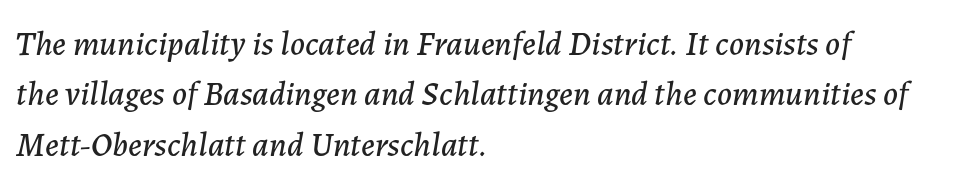
Varying glyph widths throughout — classic text-font behaviour. In terms of leading, this rendering sits right in the middle. Is the type slanted? Yes — the strokes lean at a clear angle. Check under the words: just untouched page.
